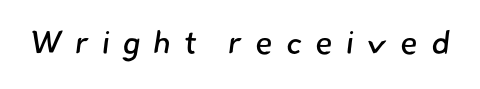
Q: Is the text bold? A: No.
Q: Is the typeface a serif or a sans-serif typeface? A: Sans-serif.
Q: Is the text underlined? A: No.
Q: Is the spacing between letters normal or unusually wide? A: Unusually wide.
Q: Width (condensed, normal, or wide)? A: Normal.
Q: Stroke contrast? A: Low.
Q: x-height? A: Small.
Q: Monospaced? A: No.
